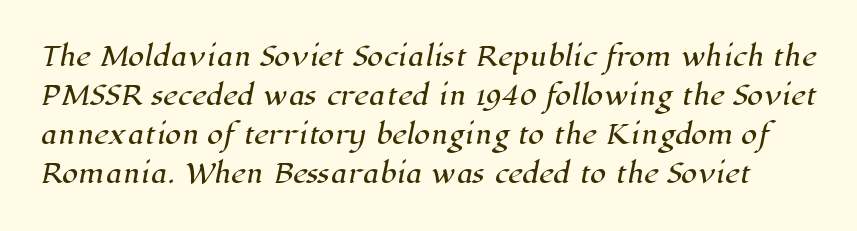
The image shows 26 px text type; set normal line spacing (1.5x), normal letter spacing, not underlined.
